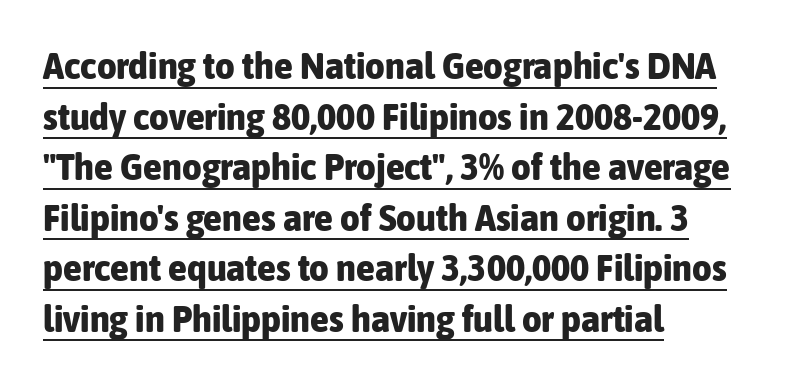
The image shows 38 px bold, condensed sans-serif type, upright; set left-aligned, normal line spacing (1.33x), normal letter spacing, underlined; low stroke contrast and a medium x-height.
